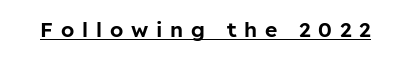
Q: Is the text italic (slanted)? A: No, it is upright.
Q: Is the text underlined? A: Yes.
Q: Is the spacing between letters normal or unusually wide? A: Unusually wide.
